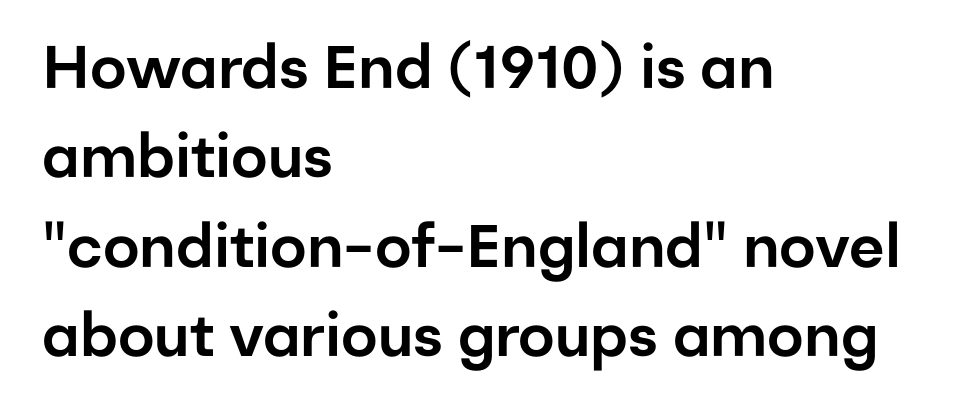
The image shows 60 px sans-serif type, upright; set left-aligned, normal line spacing (1.49x), normal letter spacing, not underlined; low stroke contrast and a medium x-height.
